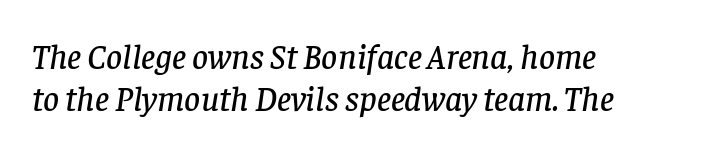
Inter-character spacing is left at the font's built-in metrics. This is oblique type, the kind used for emphasis or titles. A clean baseline with only descenders dipping below it. Serifs: yes, visible at the terminals of the letterforms.
